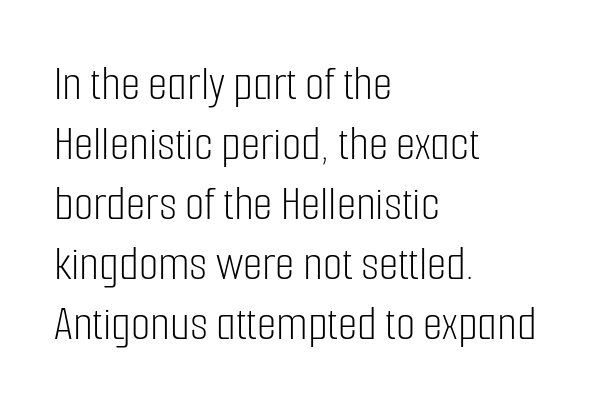
Q: Is the text bold? A: No.
Q: Is the text italic (slanted)? A: No, it is upright.
Q: Is the typeface a serif or a sans-serif typeface? A: Sans-serif.
Q: Is the text underlined? A: No.
Q: How is the paragraph aligned? A: Left-aligned.
Q: Is the spacing between letters normal or unusually wide? A: Normal.
Q: Width (condensed, normal, or wide)? A: Condensed.
Q: Stroke contrast? A: Low.
Q: x-height? A: Medium.
Q: Monospaced? A: No.
